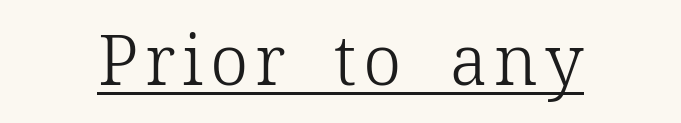
Counters stay open thanks to moderate or lighter strokes. Looks like someone drew a line under every word here. Each letter's strokes conclude with small projecting serifs. Nope, not italic — everything's standing straight. The paragraph shown floats in the horizontal middle.
